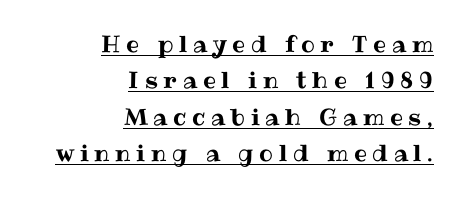
The image shows 23 px text type, upright; set right-aligned, normal line spacing (1.58x), unusually wide letter spacing (+0.25 em), underlined.
